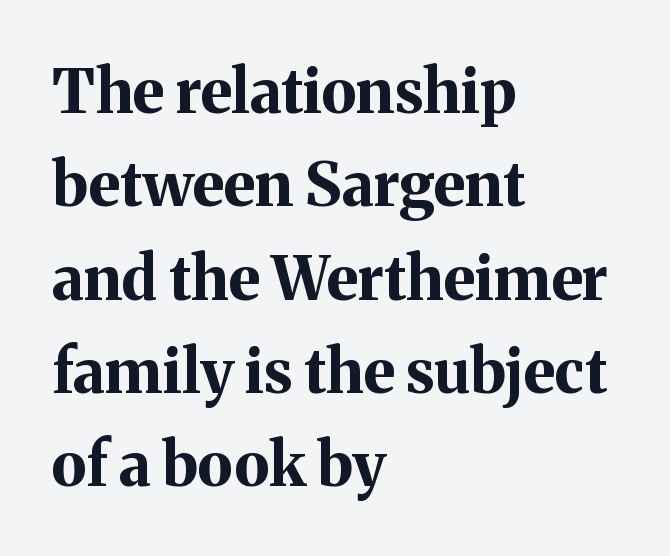
The image shows 61 px bold serif type, upright; set left-aligned, normal line spacing (1.53x), normal letter spacing, not underlined; medium stroke contrast and a medium x-height.
